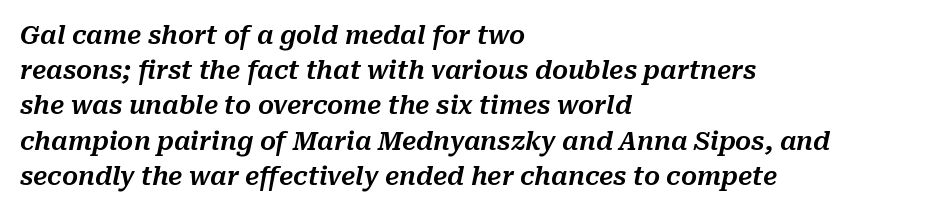
{"italic": "yes", "lean": "right", "slant_degrees": 10, "underline": "no", "align": "left", "line_spacing": "normal", "line_spacing_ratio": 1.41, "letter_spacing": "normal", "letter_spacing_em": 0.0, "glyph_px": 25}
